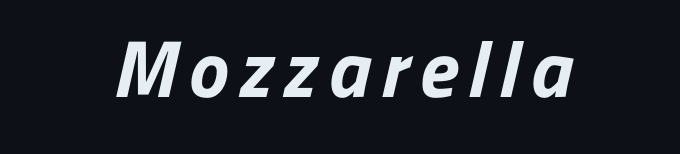
Q: Is the text bold? A: Yes.
Q: Is the typeface a serif or a sans-serif typeface? A: Sans-serif.
Q: Is the text underlined? A: No.
Q: Width (condensed, normal, or wide)? A: Normal.
Q: Stroke contrast? A: Low.
Q: x-height? A: Medium.
Q: Monospaced? A: No.
